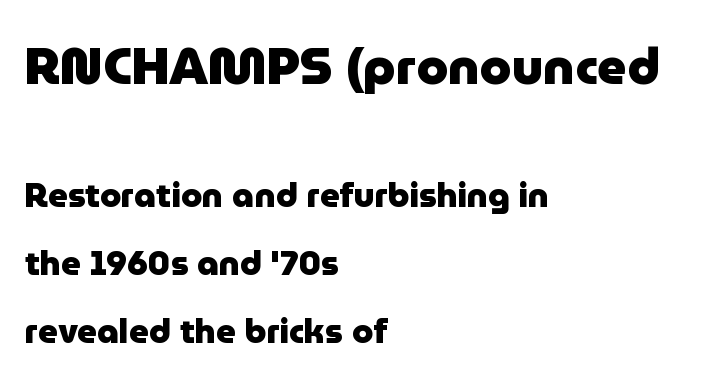
Look at the bottom of the vertical strokes: they stop flat, with no serifs. Each new line begins a long way beneath the previous one. Beneath every word, the page is bare. Notice how the stems are strictly vertical — no italics here. Two sizes are in play, and the larger belongs to the first block. Horizontal alignment here is leftward, the default for most running prose.
